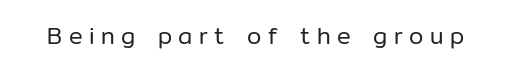
Characters follow at a spacing far wider than the type designer built in. The glyphs are unaccompanied by any horizontal stroke below them. The type sits square on the baseline with zero lean. The font is comparable to plain body text, perhaps lighter.
